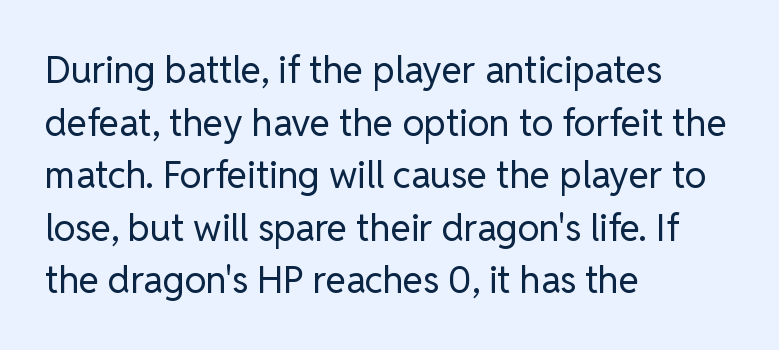
Is there much room between lines? A standard amount, neither cramped nor airy. The paragraph shown leans on its left margin. Spacing between characters is what you'd get straight out of the box. A typesetter would mark this as roman, not italic. The weight tops out at a normal text grade.
